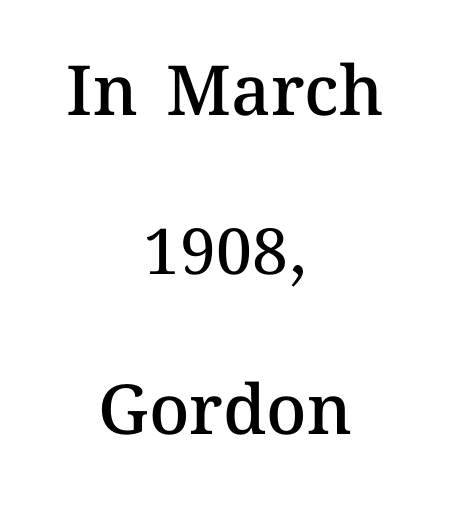
Does the copy run flush right? No — it is centered line by line. Ascenders rise straight up at ninety degrees. Think of a printed novel: that variable character pitch is what you see here. The rendering uses a large line-height, opening up the rows.
